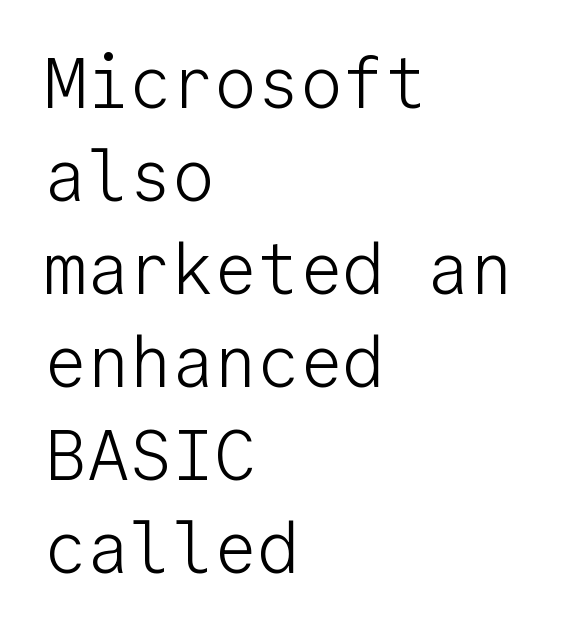
Q: Is the text bold? A: No.
Q: Is the text italic (slanted)? A: No, it is upright.
Q: Is the typeface a serif or a sans-serif typeface? A: Sans-serif.
Q: Is the text underlined? A: No.
Q: How is the paragraph aligned? A: Left-aligned.
Q: Is the spacing between letters normal or unusually wide? A: Normal.
Q: Is the spacing between lines tight, normal or loose? A: Normal.
Q: Width (condensed, normal, or wide)? A: Normal.
Q: Stroke contrast? A: Low.
Q: x-height? A: Medium.
Q: Monospaced? A: Yes.
